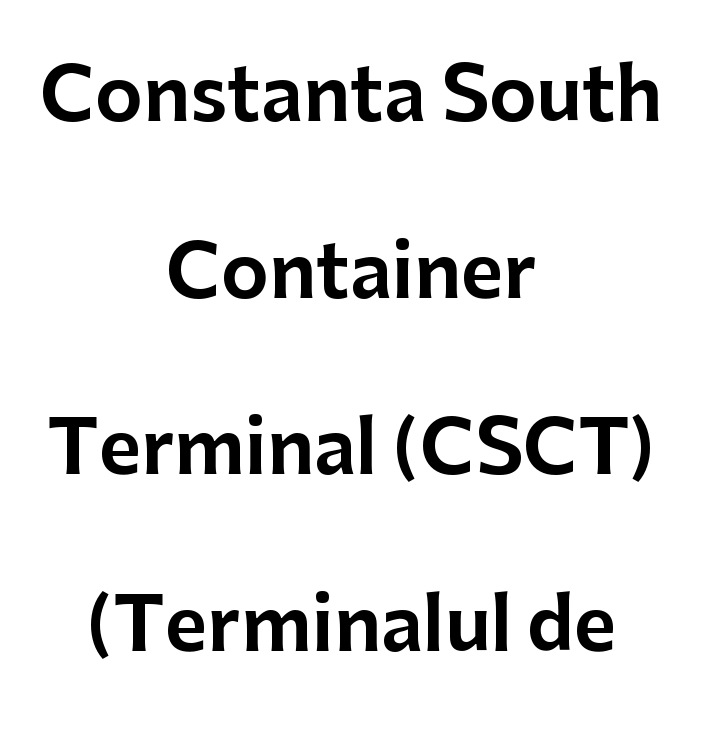
The image shows 73 px sans-serif type, upright; set centered, loose line spacing (2.42x), normal letter spacing, not underlined; low stroke contrast and a medium x-height.
